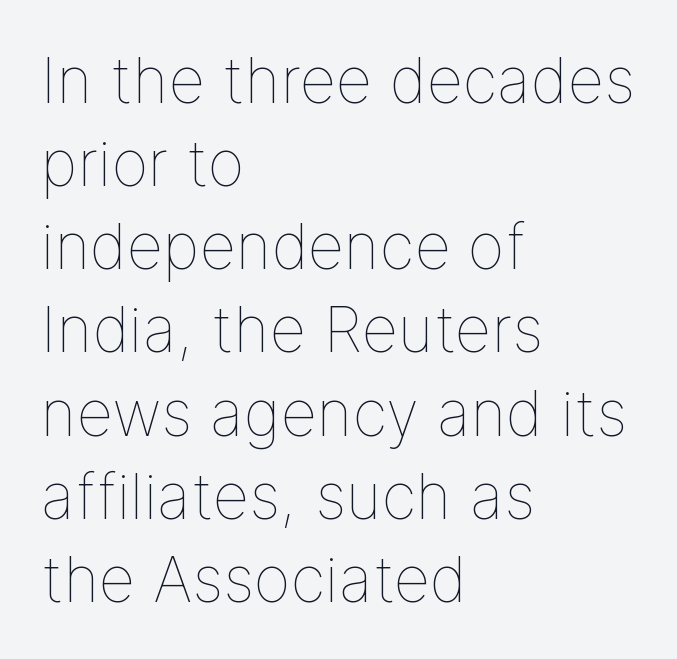
Quick note: interline space is typical. Each letter keeps its own natural width here, so spacing adapts to shape. Every row of glyphs begins at an identical x-position on the left. Glyph-to-glyph distance matches everyday printed text. The font sits on the lighter half of the weight spectrum, regular included. The gap between lines stays unmarked.
